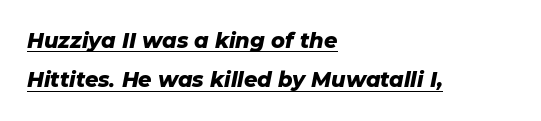
{"italic": "yes", "lean": "right", "slant_degrees": 11, "bold": "yes", "underline": "yes", "align": "left", "line_spacing_ratio": 1.87, "letter_spacing": "normal", "letter_spacing_em": 0.0, "glyph_px": 21}
